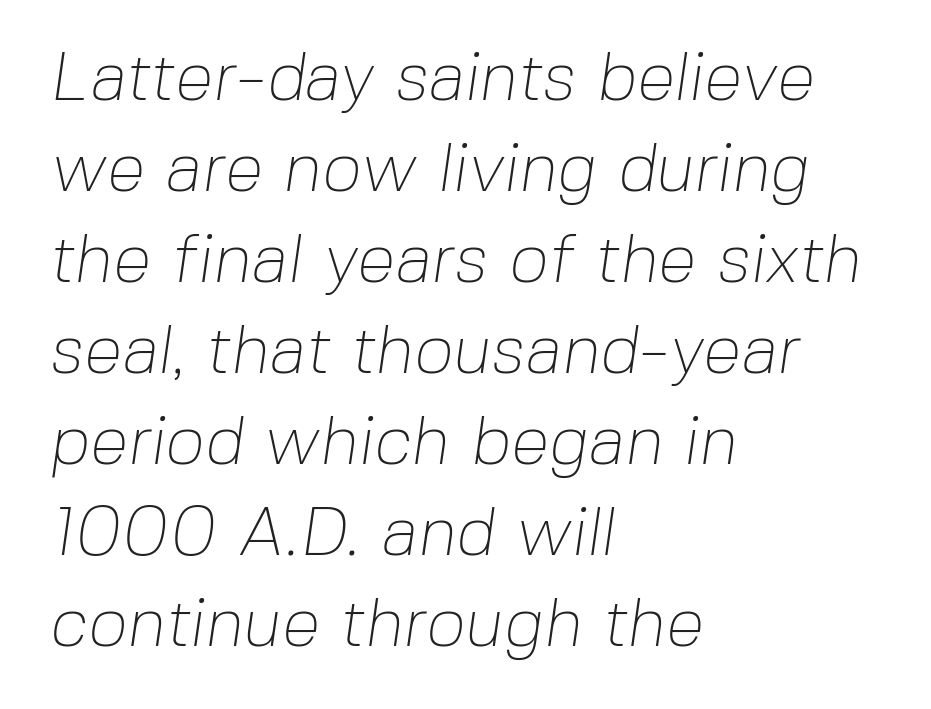
The image shows 69 px thin sans-serif type; set left-aligned, normal line spacing (1.32x), normal letter spacing, not underlined; low stroke contrast and a medium x-height.
